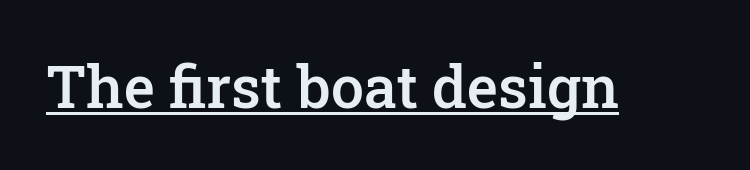
Quick note: not italic, upright. A serif font was chosen for this passage. No extra tracking has been applied to these lines. These lines carry some extra weight — a demibold, not a full bold. The rendering uses natural spacing where letterforms have individual widths.
